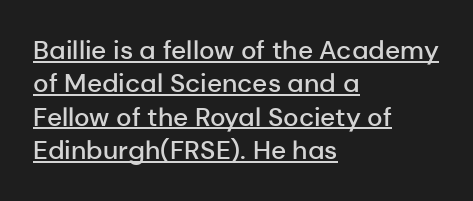
{"italic": "no", "bold": "semi", "underline": "yes", "align": "left", "line_spacing": "normal", "line_spacing_ratio": 1.28, "letter_spacing": "normal", "letter_spacing_em": 0.0, "glyph_px": 26}
